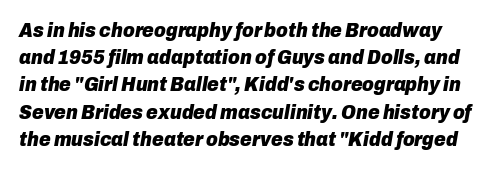
How would I describe the line gaps? Plain and ordinary. Does extra space separate the letters? No, they use regular spacing. On the weight axis this lands at bold, roughly 700. You can tell it's italic because the verticals aren't actually vertical.
